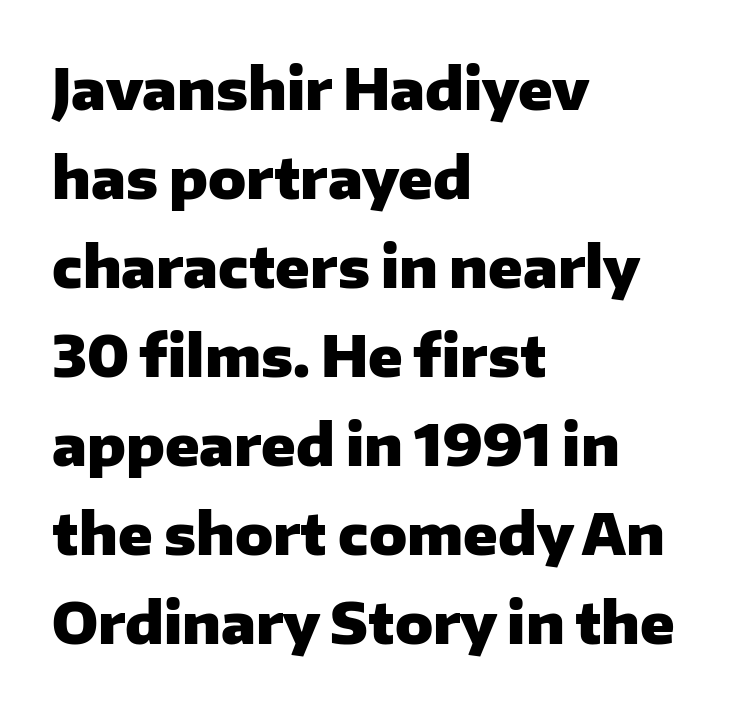
{"serif": "no", "italic": "no", "bold": "yes", "weight": "heavy", "width": "normal", "stroke_contrast": "low", "x_height": "medium", "monospaced": "no", "underline": "no", "align": "left", "line_spacing": "normal", "line_spacing_ratio": 1.59, "letter_spacing": "normal", "letter_spacing_em": 0.0, "glyph_px": 56}
